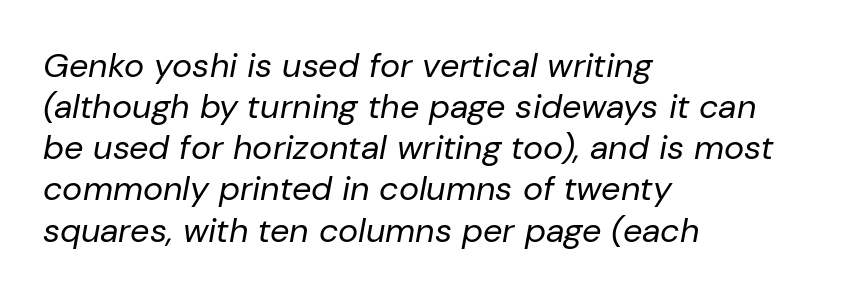
{"italic": "yes", "lean": "right", "slant_degrees": 10, "bold": "no", "weight": "regular", "width": "normal", "stroke_contrast": "low", "x_height": "medium", "monospaced": "no", "underline": "no", "align": "left", "line_spacing_ratio": 1.21, "letter_spacing": "normal", "letter_spacing_em": 0.0, "glyph_px": 34}
